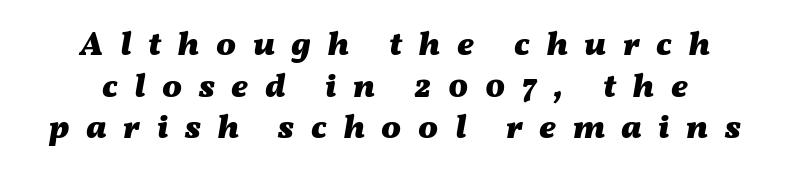
The image shows 33 px heavy, wide type, italic (leaning right); set centered, normal line spacing (1.26x), unusually wide letter spacing (+0.5 em), not underlined; medium stroke contrast and a medium x-height.
